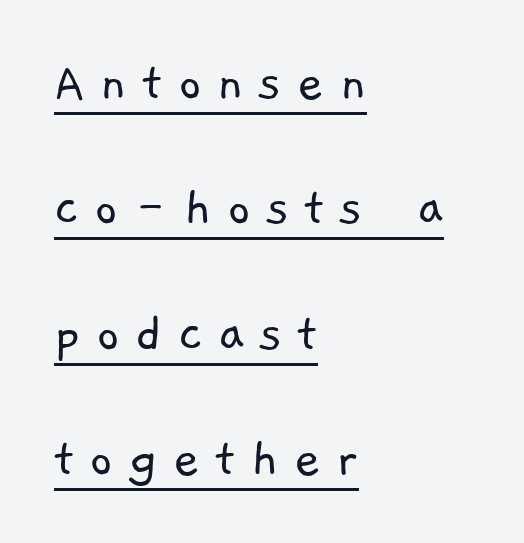
The image shows 57 px light sans-serif type; set left-aligned, loose line spacing (2.2x), unusually wide letter spacing (+0.27 em), underlined; low stroke contrast and a medium x-height.
